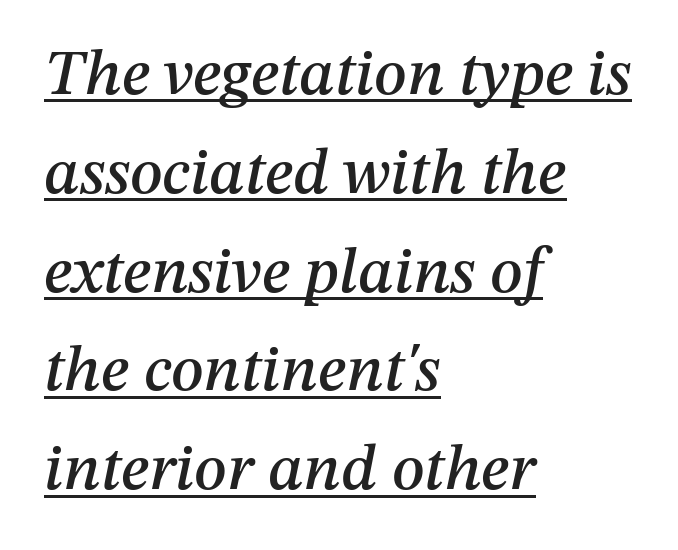
The image shows 65 px text type, italic (leaning right); set left-aligned, normal line spacing (1.52x), normal letter spacing, underlined; medium stroke contrast and a medium x-height.
